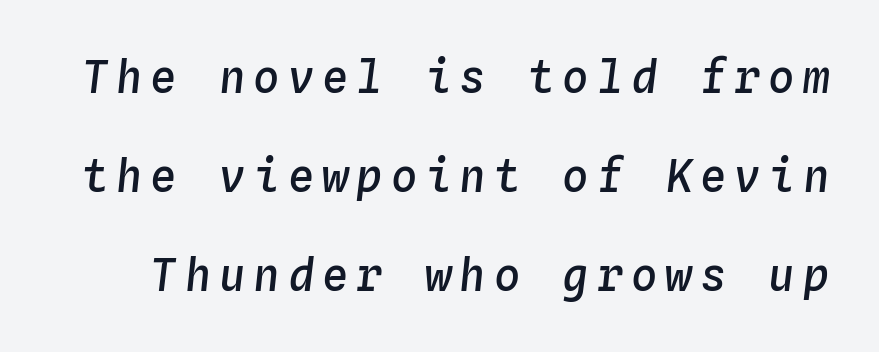
Successive baselines arrive slowly, with a big drop between each. The glyphs have the mass of a demibold cut, below bold. Observe the lean: these are italic letterforms. Descenders are the only things crossing below the line.
